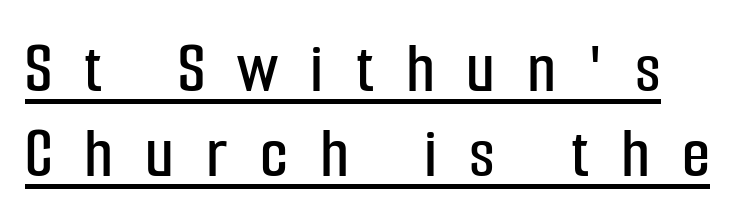
Underlining? Definitely there. These lines are composed in type without serifs. The axis of the letterforms is exactly vertical. Varying glyph widths throughout — classic text-font behaviour. Loose tracking; the words dissolve into strings of separated letters.
